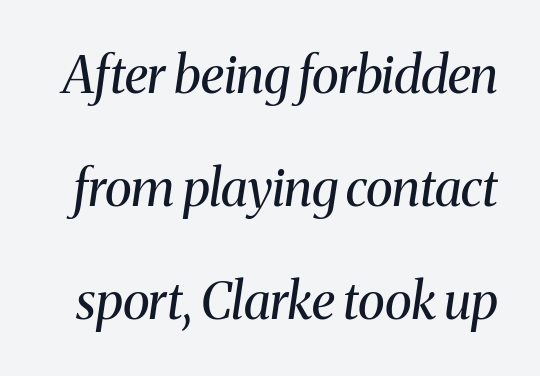
Q: Is the text bold? A: No.
Q: Is the text italic (slanted)? A: Yes, it leans right by about 8 degrees.
Q: Is the typeface a serif or a sans-serif typeface? A: Serif.
Q: Is the text underlined? A: No.
Q: Is the spacing between letters normal or unusually wide? A: Normal.
Q: Is the spacing between lines tight, normal or loose? A: Loose.
Q: Width (condensed, normal, or wide)? A: Normal.
Q: Stroke contrast? A: Medium.
Q: x-height? A: Medium.
Q: Monospaced? A: No.
